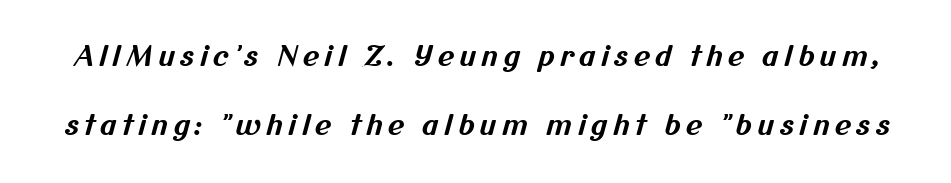
{"serif": "no", "bold": "yes", "weight": "bold", "width": "normal", "stroke_contrast": "medium", "x_height": "medium", "monospaced": "no", "underline": "no", "line_spacing": "loose", "line_spacing_ratio": 2.48, "glyph_px": 28}
